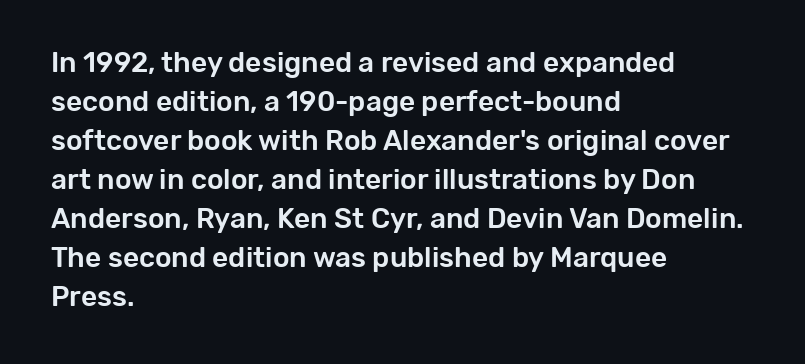
The image shows 28 px sans-serif type, upright; set left-aligned, normal line spacing (1.39x), normal letter spacing, not underlined; low stroke contrast and a medium x-height.
